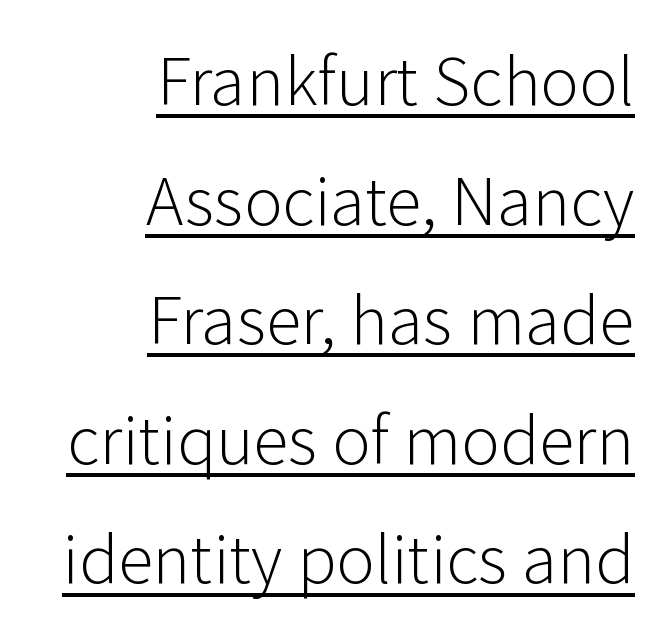
Stroke mass is kept to a normal reading level or below. Is there any slant? The stems are plumb. Here the designer chose a conventional face with non-uniform glyph widths. Compared with undecorated copy, this sample adds a rule below the words.
